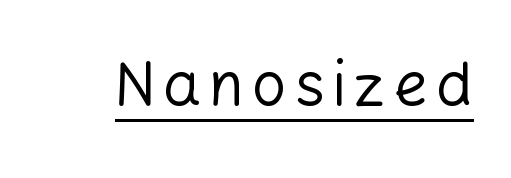
Q: Is the text bold? A: No.
Q: Is the text italic (slanted)? A: No, it is upright.
Q: Is the typeface a serif or a sans-serif typeface? A: Sans-serif.
Q: Is the text underlined? A: Yes.
Q: Width (condensed, normal, or wide)? A: Normal.
Q: Stroke contrast? A: Low.
Q: x-height? A: Medium.
Q: Monospaced? A: No.
